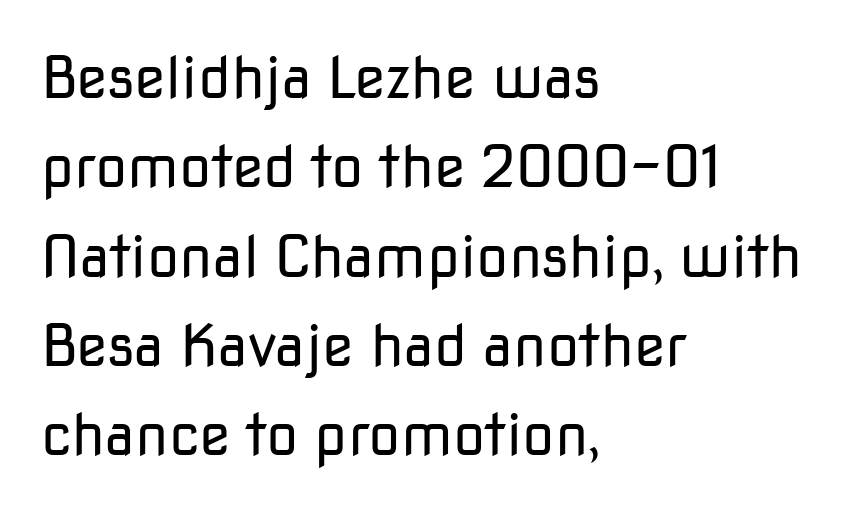
{"serif": "no", "italic": "no", "bold": "no", "weight": "regular", "width": "normal", "stroke_contrast": "low", "x_height": "medium", "monospaced": "no", "underline": "no", "align": "left", "line_spacing": "normal", "line_spacing_ratio": 1.54, "letter_spacing": "normal", "letter_spacing_em": 0.0, "glyph_px": 58}
